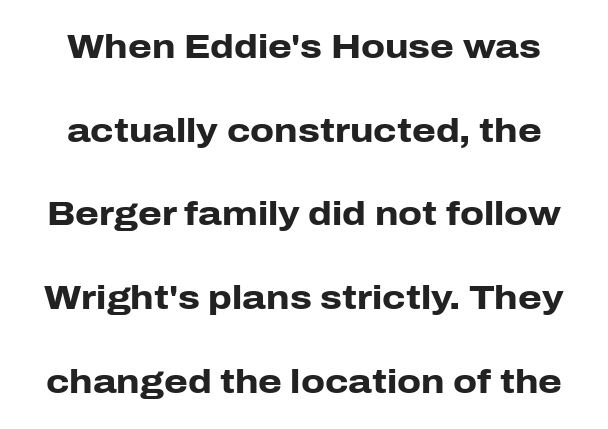
Classification — sans serif. Letters rest on an invisible, unmarked baseline. The passage shown has conventional tracking throughout. The passage shown stacks its lines with a broad gap. Here the designer chose a conventional face with non-uniform glyph widths. The face used here has the dense, thick strokes of a bold.
